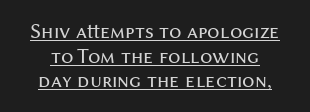
The rendering keeps characters at their native spacing. The font's upright variant was chosen for this text. Each new line begins almost immediately beneath the previous one. A light-to-regular cut is what we see here.
